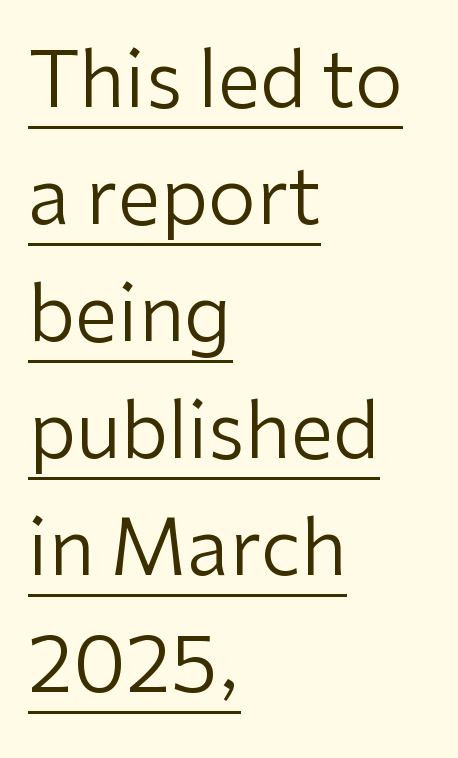
{"serif": "no", "italic": "no", "bold": "no", "weight": "regular", "width": "normal", "stroke_contrast": "low", "x_height": "medium", "monospaced": "no", "underline": "yes", "align": "left", "line_spacing": "normal", "line_spacing_ratio": 1.52, "letter_spacing": "normal", "letter_spacing_em": 0.0, "glyph_px": 77}
